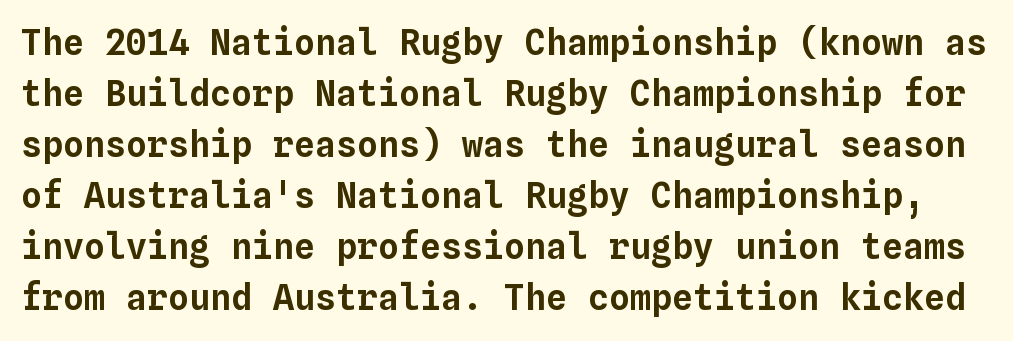
The image shows 35 px text type, upright, monospaced; set normal line spacing (1.46x), normal letter spacing, not underlined; low stroke contrast and a medium x-height.
